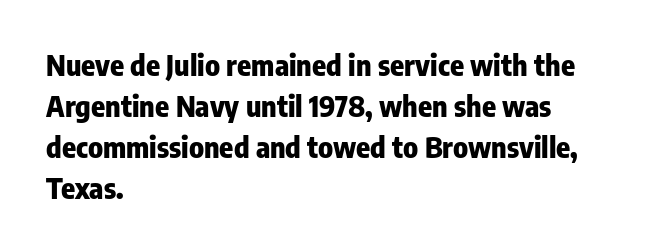
{"serif": "no", "italic": "no", "bold": "yes", "weight": "heavy", "width": "condensed", "stroke_contrast": "low", "x_height": "medium", "monospaced": "no", "underline": "no", "align": "left", "line_spacing": "normal", "line_spacing_ratio": 1.41, "letter_spacing": "normal", "letter_spacing_em": 0.0, "glyph_px": 29}
